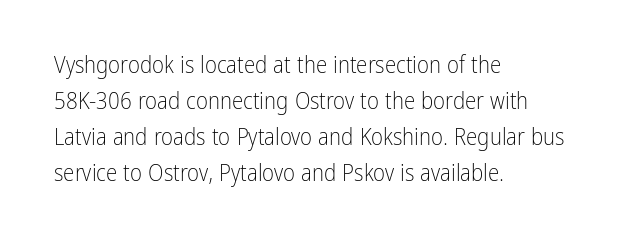
The image shows 23 px text type, upright; set left-aligned, normal line spacing (1.57x), normal letter spacing, not underlined.
